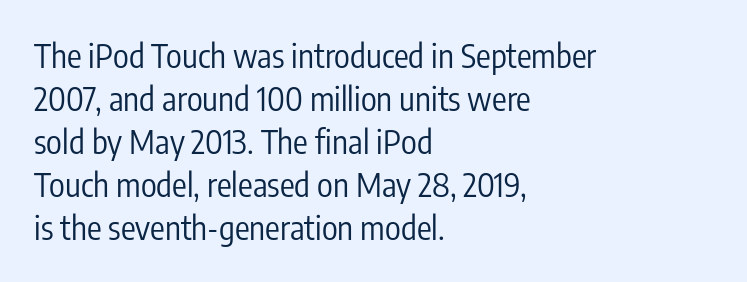
This rendering leaves character spacing at its baseline value. The letters advance in unequal steps, a hallmark of proportional type. The type sits square on the baseline with zero lean. Clear beneath every line of the passage. Letters have the restrained weight of plain body copy at most. Each letter's strokes conclude bluntly, with no projecting serifs.
